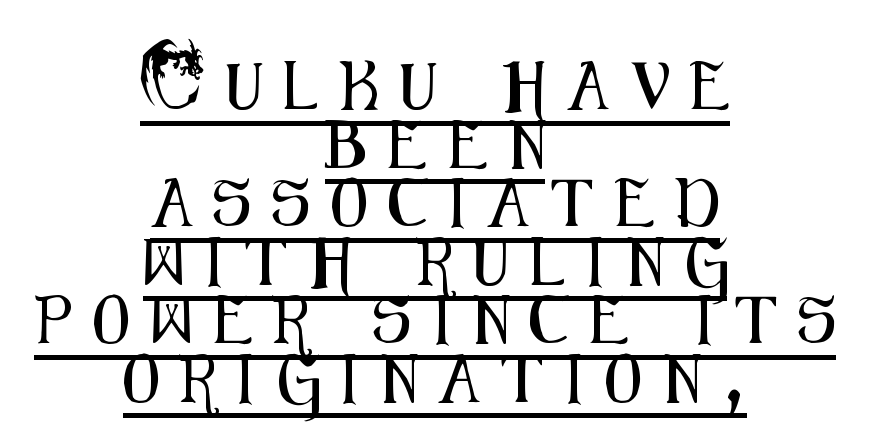
Are there feet on the stems? There aren't — it's a sans. Notice how a bar underscores the lettering throughout. Character widths vary here, with narrow letters taking less room than wide ones. Students, note that the glyphs here are deliberately spaced far apart. The setting favours the middle, as headings and verse often do.
